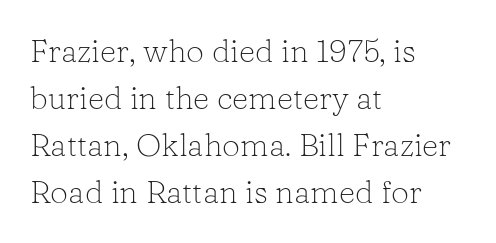
The image shows 32 px light serif type, upright; set left-aligned, normal line spacing (1.47x), normal letter spacing, not underlined; low stroke contrast and a medium x-height.
